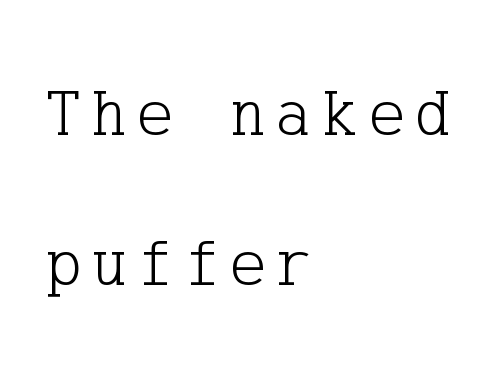
Q: Is the text bold? A: No.
Q: Is the text italic (slanted)? A: No, it is upright.
Q: Is the typeface a serif or a sans-serif typeface? A: Serif.
Q: Is the text underlined? A: No.
Q: How is the paragraph aligned? A: Left-aligned.
Q: Is the spacing between lines tight, normal or loose? A: Loose.
Q: Width (condensed, normal, or wide)? A: Normal.
Q: Stroke contrast? A: Low.
Q: x-height? A: Medium.
